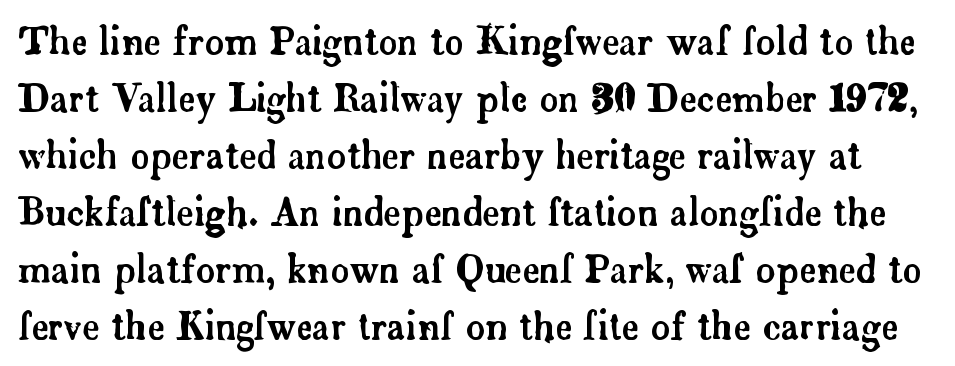
How are the letters spaced? Ordinarily, with no added tracking. This rendering features lettering with no underline. Rendered with straight, roman letterforms. Here the designer chose a conventional face with non-uniform glyph widths. Successive baselines arrive at the customary interval. What kind of face is this? One with serifs.
